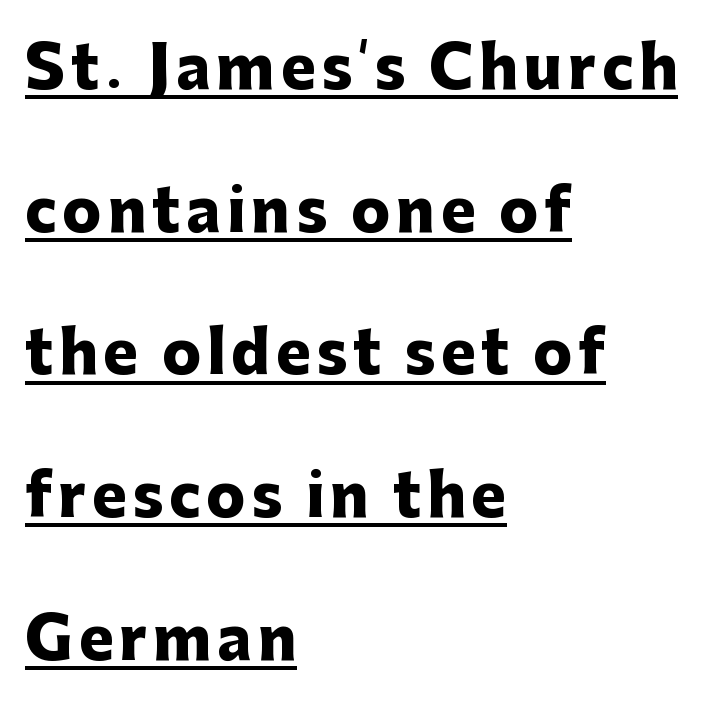
The image shows 58 px heavy sans-serif type, upright; set left-aligned, loose line spacing (2.46x), underlined; low stroke contrast and a medium x-height.
